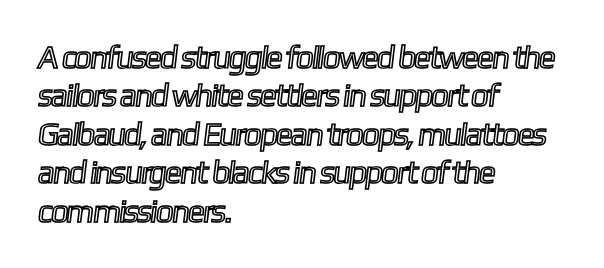
The letters advance in unequal steps, a hallmark of proportional type. Every row of glyphs begins at an identical x-position on the left. Descender tails drop into unmarked territory. The horizontal fit of the characters is conventional and even.
